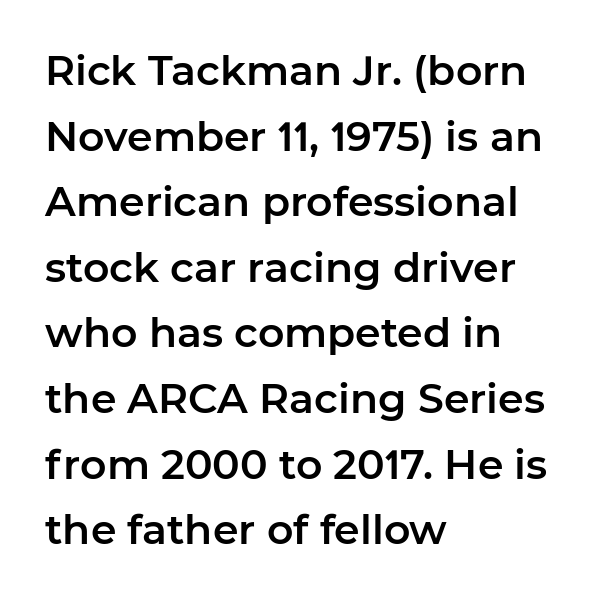
Q: Is the text italic (slanted)? A: No, it is upright.
Q: Is the typeface a serif or a sans-serif typeface? A: Sans-serif.
Q: Is the text underlined? A: No.
Q: How is the paragraph aligned? A: Left-aligned.
Q: Is the spacing between letters normal or unusually wide? A: Normal.
Q: Is the spacing between lines tight, normal or loose? A: Normal.
Q: Width (condensed, normal, or wide)? A: Normal.
Q: Stroke contrast? A: Low.
Q: x-height? A: Medium.
Q: Monospaced? A: No.
